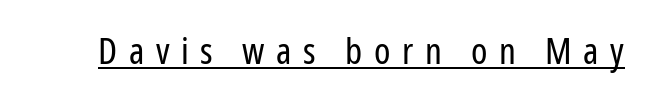
The image shows 37 px regular-weight, condensed sans-serif type, upright; set unusually wide letter spacing (+0.31 em), underlined; low stroke contrast and a medium x-height.
